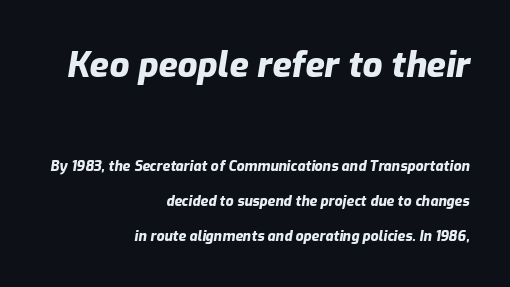
Q: Is the text bold? A: Yes.
Q: Is the text italic (slanted)? A: Yes, it leans right by about 9 degrees.
Q: Is the text underlined? A: No.
Q: How is the paragraph aligned? A: Right-aligned.
Q: Is the spacing between letters normal or unusually wide? A: Normal.
Q: Is the spacing between lines tight, normal or loose? A: Loose.
Q: Which block of text is set in a larger size, the first (top) or the second (bottom)? A: The first (top) one.
Q: Width (condensed, normal, or wide)? A: Normal.
Q: Stroke contrast? A: Low.
Q: x-height? A: Medium.
Q: Monospaced? A: No.
